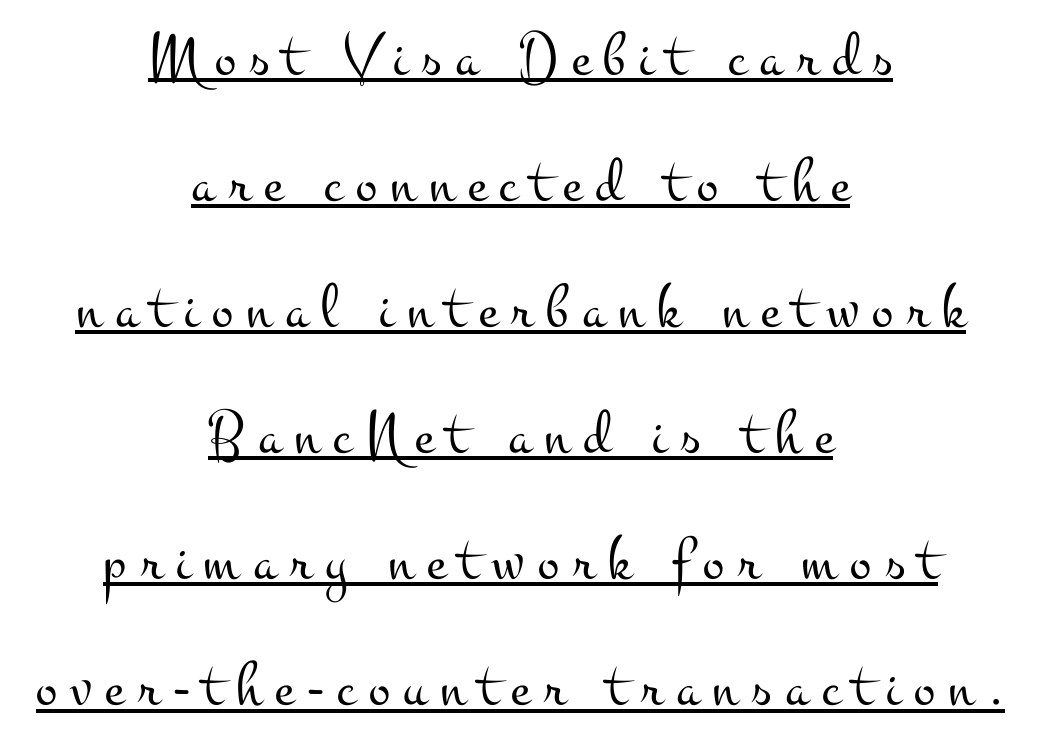
The block of text is sparse from top to bottom, with ample space between rows. The face used here is rendered with a markedly widened letterfit. Vertical stems look standard width or narrower in stroke. This sample has the flowing, uneven cadence of proportional lettering. If you folded the block vertically in half, each line would mirror itself in length.
